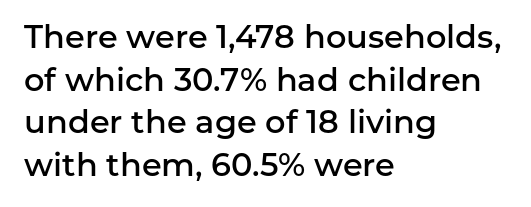
Q: Is the text bold? A: Semi-bold.
Q: Is the text italic (slanted)? A: No, it is upright.
Q: Is the typeface a serif or a sans-serif typeface? A: Sans-serif.
Q: Is the text underlined? A: No.
Q: How is the paragraph aligned? A: Left-aligned.
Q: Is the spacing between letters normal or unusually wide? A: Normal.
Q: Is the spacing between lines tight, normal or loose? A: Normal.
Q: Width (condensed, normal, or wide)? A: Normal.
Q: Stroke contrast? A: Low.
Q: x-height? A: Medium.
Q: Monospaced? A: No.
